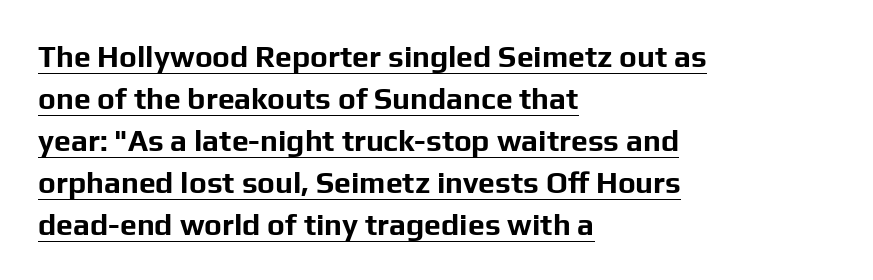
The strokes are fattened all the way to bold. No extra tracking has been applied to these lines. Underline: present. The type sits square on the baseline with zero lean. Varying glyph widths throughout — classic text-font behaviour. Evenly set lines give the paragraph a standard silhouette.
